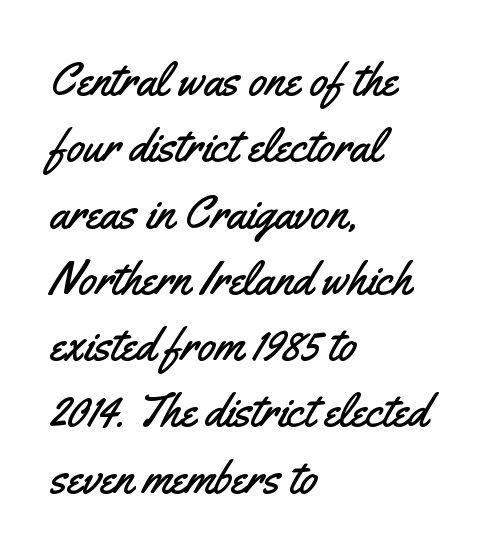
Q: Is the text italic (slanted)? A: Yes.
Q: Is the typeface a serif or a sans-serif typeface? A: Sans-serif.
Q: Is the text underlined? A: No.
Q: How is the paragraph aligned? A: Left-aligned.
Q: Is the spacing between letters normal or unusually wide? A: Normal.
Q: Is the spacing between lines tight, normal or loose? A: Normal.
Q: Width (condensed, normal, or wide)? A: Condensed.
Q: Stroke contrast? A: Medium.
Q: x-height? A: Small.
Q: Monospaced? A: No.
